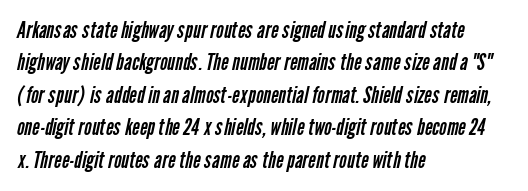
{"bold": "no", "underline": "no", "align": "left", "line_spacing": "normal", "line_spacing_ratio": 1.41, "letter_spacing": "normal", "letter_spacing_em": 0.0, "glyph_px": 23}
